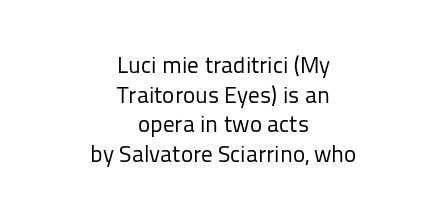
Q: Is the text bold? A: No.
Q: Is the text italic (slanted)? A: No, it is upright.
Q: Is the text underlined? A: No.
Q: How is the paragraph aligned? A: Centered.
Q: Is the spacing between letters normal or unusually wide? A: Normal.
Q: Is the spacing between lines tight, normal or loose? A: Normal.
